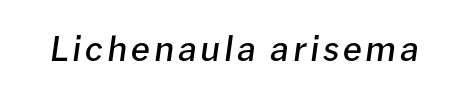
Q: Is the text bold? A: Semi-bold.
Q: Is the text italic (slanted)? A: Yes, it leans right by about 8 degrees.
Q: Is the text underlined? A: No.
Q: Width (condensed, normal, or wide)? A: Normal.
Q: Stroke contrast? A: Low.
Q: x-height? A: Medium.
Q: Monospaced? A: No.
